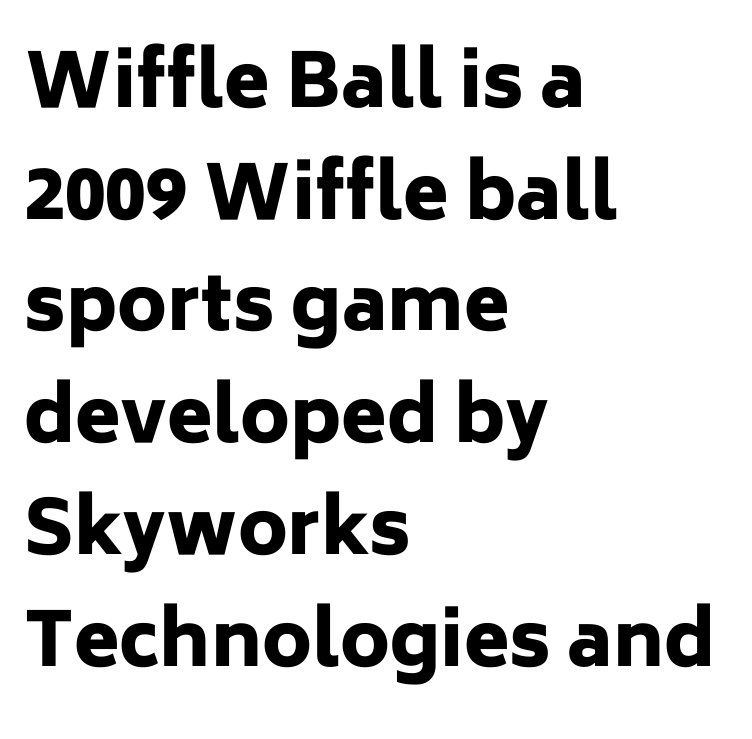
The image shows 74 px heavy sans-serif type, upright; set left-aligned, normal line spacing (1.51x), normal letter spacing, not underlined; low stroke contrast and a medium x-height.
